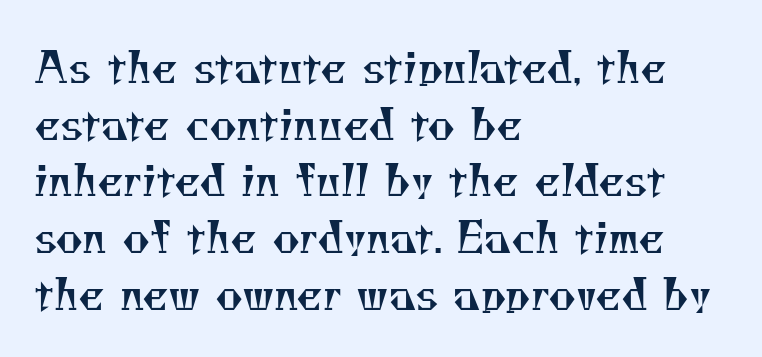
Q: Is the text bold? A: No.
Q: Is the typeface a serif or a sans-serif typeface? A: Serif.
Q: Is the text underlined? A: No.
Q: How is the paragraph aligned? A: Left-aligned.
Q: Is the spacing between letters normal or unusually wide? A: Normal.
Q: Is the spacing between lines tight, normal or loose? A: Normal.
Q: Width (condensed, normal, or wide)? A: Normal.
Q: Stroke contrast? A: Medium.
Q: x-height? A: Small.
Q: Monospaced? A: No.
